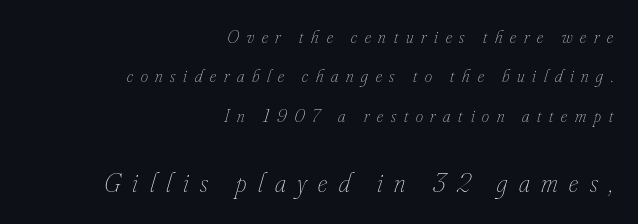
The image shows 27 px text type, italic (leaning right); set right-aligned, loose line spacing (2.19x), unusually wide letter spacing (+0.43 em), not underlined; the second (bottom) block is 1.5x larger.
